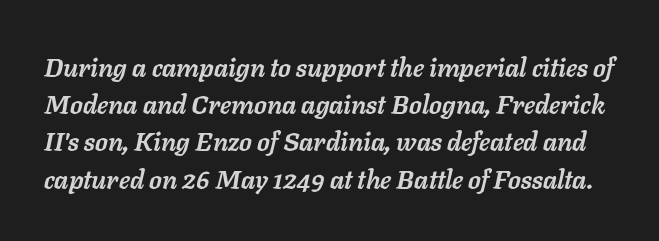
The designer left line spacing at the default. Does the lettering tilt? It does — this is italic. The foot of each line stays bare and open. Its strokes are broad and dark, the hallmark of bold type.
